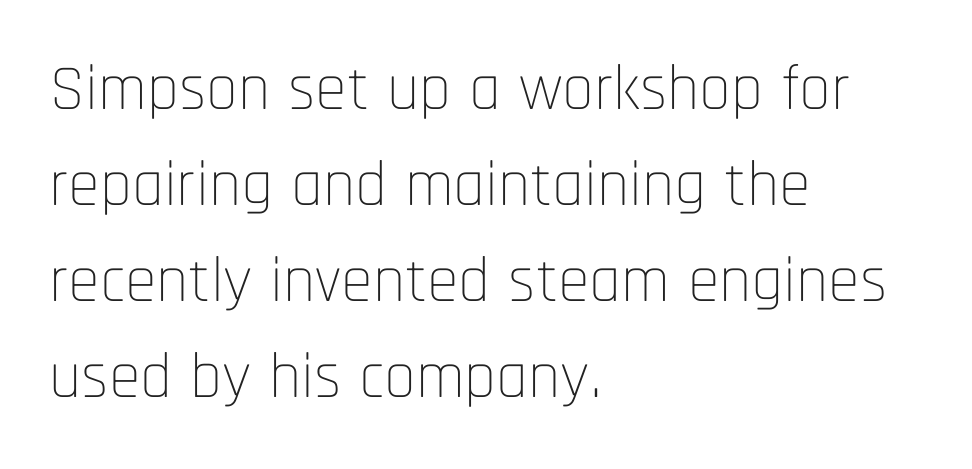
Rows of type keep a routine distance in the vertical direction. Stroke terminals: plain, sans-serif. A bare baseline throughout the passage. Observe the ordinary spacing: letters are neighbours, not strangers.
